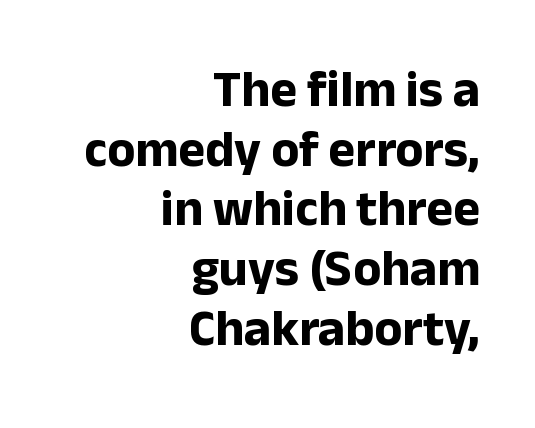
The image shows 51 px bold sans-serif type, upright; set right-aligned, line spacing 1.17x, normal letter spacing, not underlined; low stroke contrast and a medium x-height.
